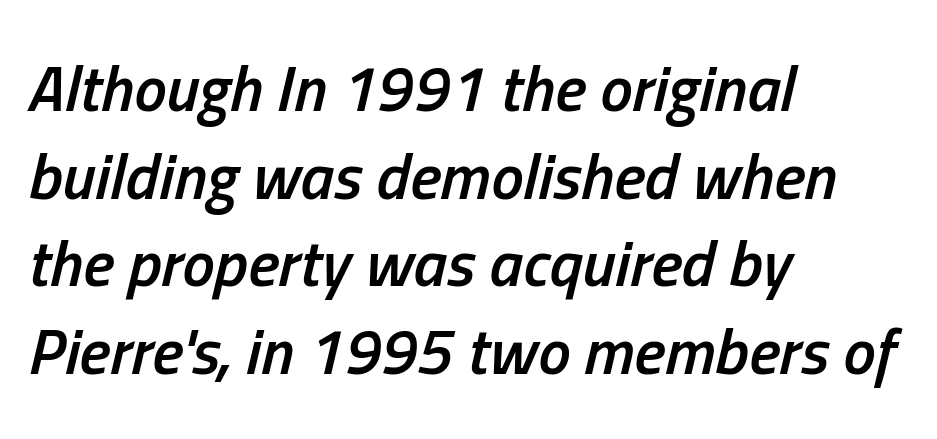
Q: Is the text bold? A: Semi-bold.
Q: Is the text italic (slanted)? A: Yes, it leans right by about 13 degrees.
Q: Is the text underlined? A: No.
Q: How is the paragraph aligned? A: Left-aligned.
Q: Is the spacing between letters normal or unusually wide? A: Normal.
Q: Is the spacing between lines tight, normal or loose? A: Normal.
Q: Width (condensed, normal, or wide)? A: Condensed.
Q: Stroke contrast? A: Low.
Q: x-height? A: Medium.
Q: Monospaced? A: No.
